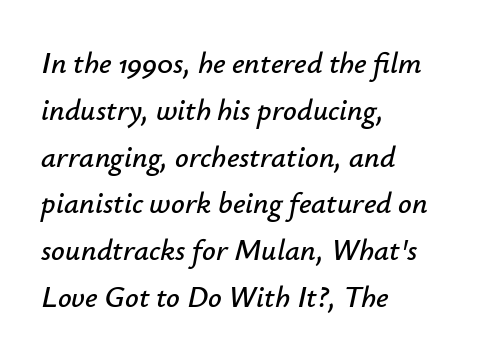
{"italic": "yes", "lean": "right", "slant_degrees": 12, "width": "normal", "stroke_contrast": "low", "x_height": "small", "monospaced": "no", "underline": "no", "align": "left", "line_spacing": "normal", "line_spacing_ratio": 1.56, "letter_spacing": "normal", "letter_spacing_em": 0.0, "glyph_px": 30}
